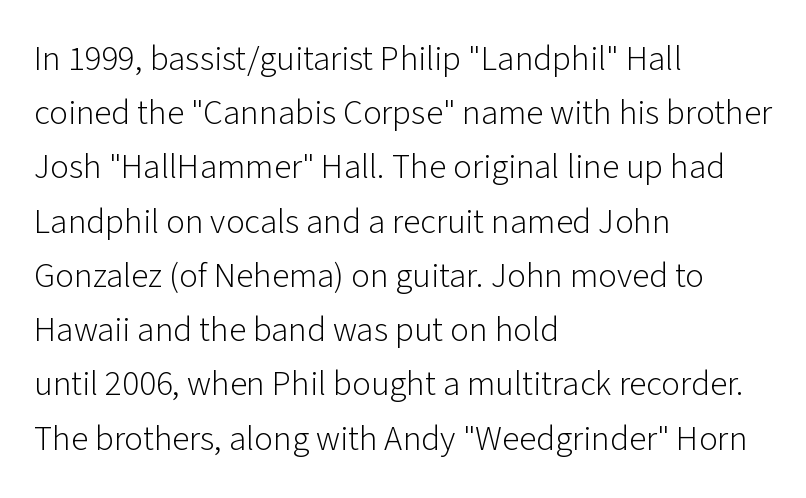
{"serif": "no", "italic": "no", "bold": "no", "weight": "light", "width": "normal", "stroke_contrast": "low", "x_height": "medium", "monospaced": "no", "underline": "no", "align": "left", "line_spacing": "normal", "line_spacing_ratio": 1.55, "letter_spacing": "normal", "letter_spacing_em": 0.0, "glyph_px": 35}
